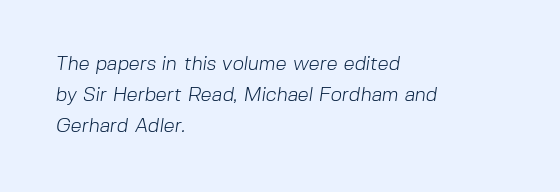
The image shows 20 px text type; set left-aligned, normal line spacing (1.56x), normal letter spacing, not underlined.
